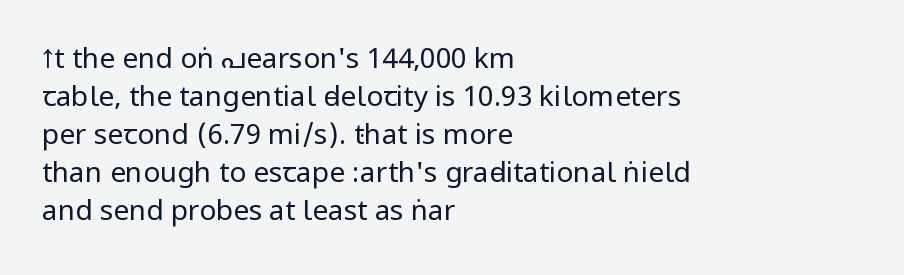
The image shows 28 px regular-weight, condensed sans-serif type, upright; set left-aligned, normal line spacing (1.36x), normal letter spacing, not underlined; low stroke contrast.
